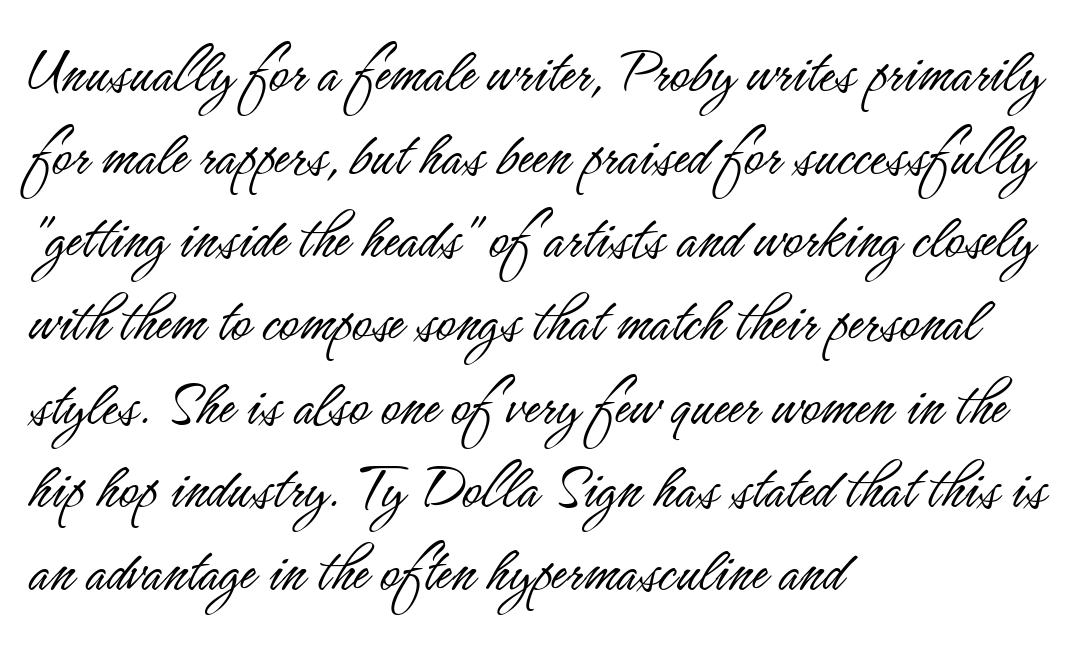
{"serif": "no", "bold": "no", "weight": "light", "width": "condensed", "stroke_contrast": "low", "x_height": "small", "monospaced": "no", "underline": "no", "align": "left", "line_spacing": "normal", "line_spacing_ratio": 1.26, "letter_spacing": "normal", "letter_spacing_em": 0.0, "glyph_px": 66}
